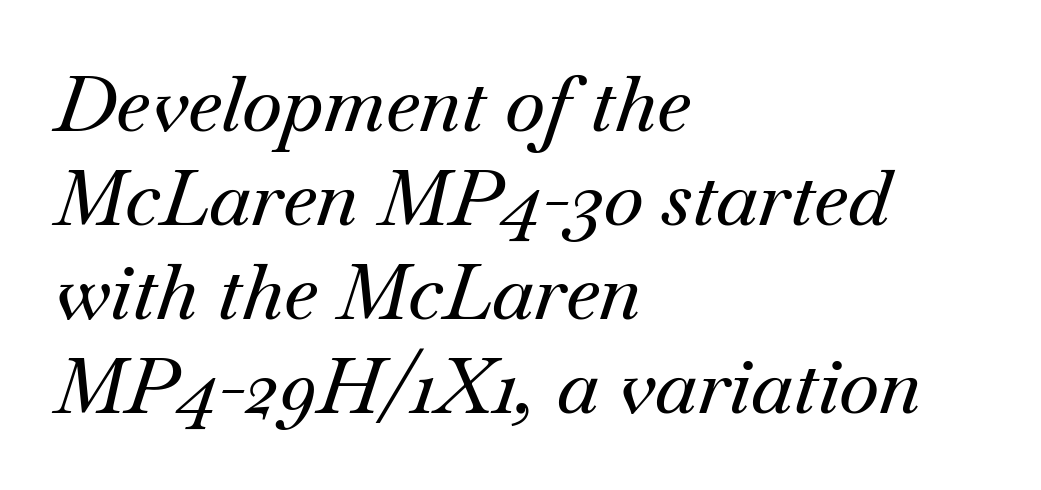
The glyphs look as if they've been sheared to an angle. Underline: absent. Leftover space on each line is placed entirely after the last word. The text was rendered using a seriffed face with decorative stroke endings. This rendering leaves character spacing at its baseline value. Spacing verdict: proportional, widths tailored to each character.
